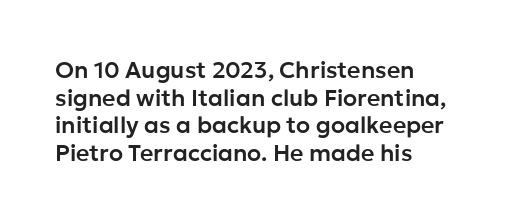
The image shows 23 px text type, upright; set left-aligned, line spacing 1.2x, normal letter spacing, not underlined.
